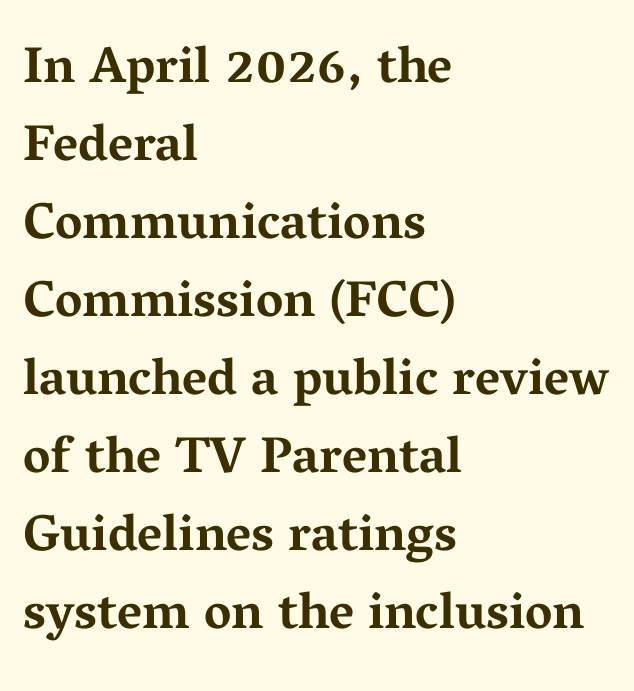
Q: Is the text bold? A: Yes.
Q: Is the text italic (slanted)? A: No, it is upright.
Q: Is the typeface a serif or a sans-serif typeface? A: Serif.
Q: Is the text underlined? A: No.
Q: How is the paragraph aligned? A: Left-aligned.
Q: Is the spacing between letters normal or unusually wide? A: Normal.
Q: Is the spacing between lines tight, normal or loose? A: Normal.
Q: Width (condensed, normal, or wide)? A: Wide.
Q: Stroke contrast? A: Medium.
Q: x-height? A: Medium.
Q: Monospaced? A: No.
